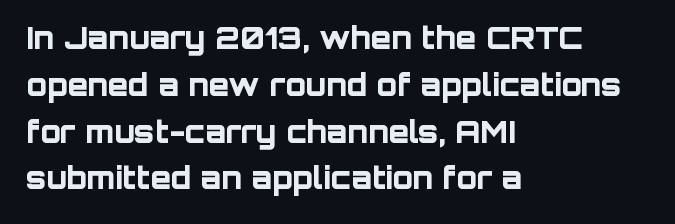
Q: Is the text bold? A: Yes.
Q: Is the text italic (slanted)? A: No, it is upright.
Q: Is the typeface a serif or a sans-serif typeface? A: Sans-serif.
Q: Is the text underlined? A: No.
Q: How is the paragraph aligned? A: Left-aligned.
Q: Is the spacing between letters normal or unusually wide? A: Normal.
Q: Is the spacing between lines tight, normal or loose? A: Normal.
Q: Width (condensed, normal, or wide)? A: Normal.
Q: Stroke contrast? A: Low.
Q: x-height? A: Large.
Q: Monospaced? A: No.
